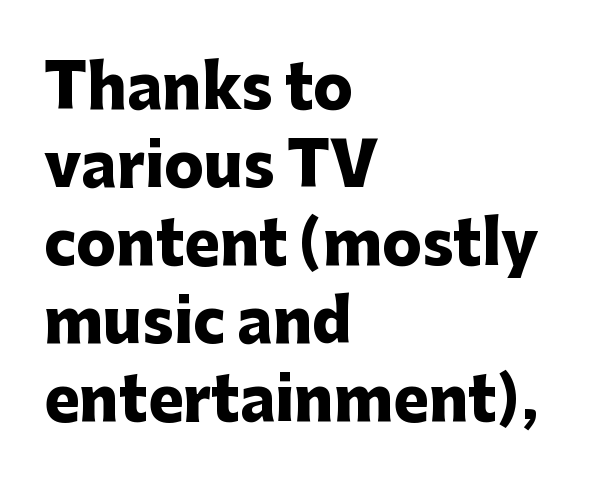
Q: Is the text bold? A: Yes.
Q: Is the text italic (slanted)? A: No, it is upright.
Q: Is the typeface a serif or a sans-serif typeface? A: Sans-serif.
Q: Is the text underlined? A: No.
Q: How is the paragraph aligned? A: Left-aligned.
Q: Is the spacing between letters normal or unusually wide? A: Normal.
Q: Is the spacing between lines tight, normal or loose? A: Normal.
Q: Width (condensed, normal, or wide)? A: Normal.
Q: Stroke contrast? A: Low.
Q: x-height? A: Medium.
Q: Monospaced? A: No.
